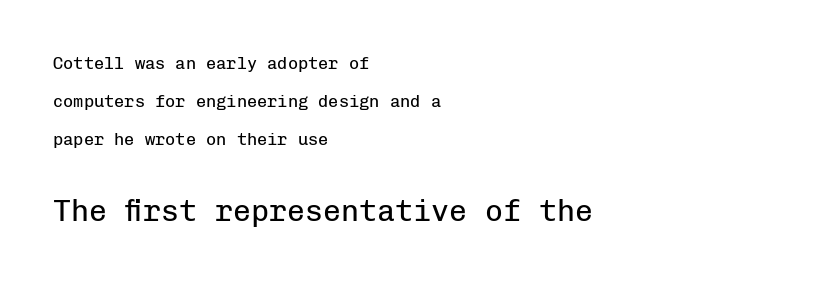
This rendering features lettering with no underline. The specimen reads as upright at a glance. Look at the glyph heights: the lower group is clearly the bigger setting. This rendering employs a face without finishing strokes, i.e., a sans-serif. Caption: face not bold, strokes unweighted. Looks like terminal output: every glyph gets an equal slot.
